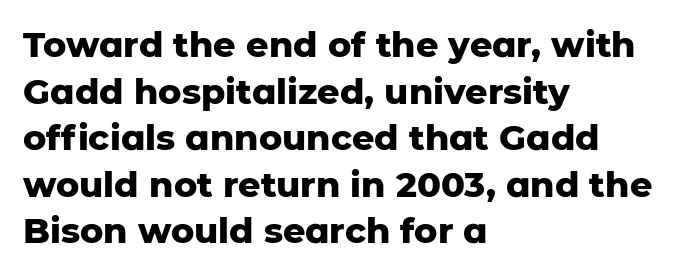
Q: Is the text bold? A: Yes.
Q: Is the text italic (slanted)? A: No, it is upright.
Q: Is the typeface a serif or a sans-serif typeface? A: Sans-serif.
Q: Is the text underlined? A: No.
Q: How is the paragraph aligned? A: Left-aligned.
Q: Is the spacing between letters normal or unusually wide? A: Normal.
Q: Is the spacing between lines tight, normal or loose? A: Normal.
Q: Width (condensed, normal, or wide)? A: Normal.
Q: Stroke contrast? A: Low.
Q: x-height? A: Medium.
Q: Monospaced? A: No.
